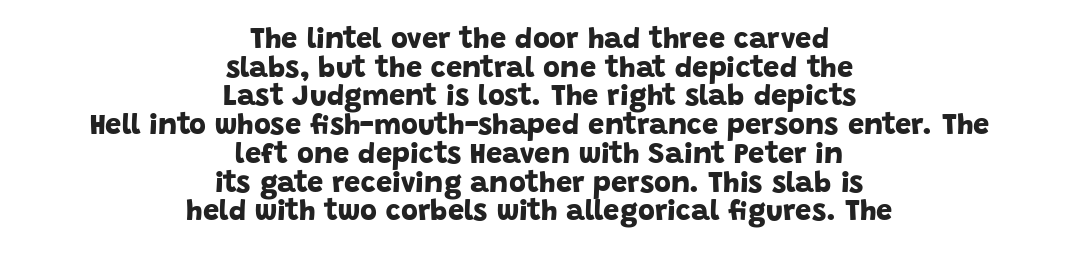
Q: Is the text bold? A: Yes.
Q: Is the typeface a serif or a sans-serif typeface? A: Sans-serif.
Q: Is the text underlined? A: No.
Q: How is the paragraph aligned? A: Centered.
Q: Is the spacing between letters normal or unusually wide? A: Normal.
Q: Is the spacing between lines tight, normal or loose? A: Tight.
Q: Width (condensed, normal, or wide)? A: Normal.
Q: Stroke contrast? A: Low.
Q: x-height? A: Large.
Q: Monospaced? A: No.
